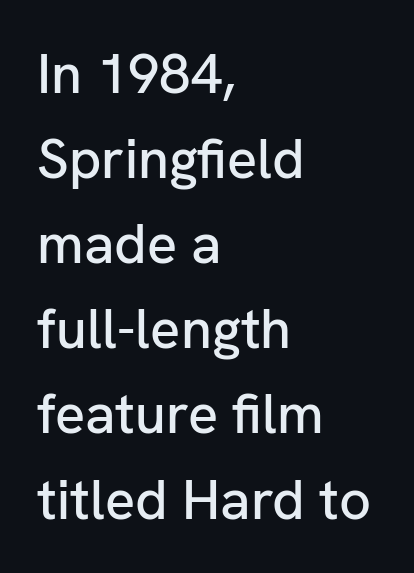
{"serif": "no", "italic": "no", "width": "normal", "stroke_contrast": "low", "x_height": "medium", "monospaced": "no", "underline": "no", "align": "left", "line_spacing": "normal", "line_spacing_ratio": 1.52, "letter_spacing": "normal", "letter_spacing_em": 0.0, "glyph_px": 56}
